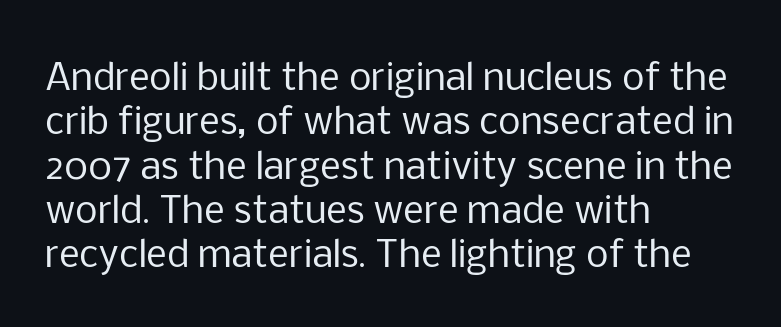
{"serif": "no", "italic": "no", "bold": "no", "weight": "regular", "width": "normal", "stroke_contrast": "low", "x_height": "medium", "monospaced": "no", "underline": "no", "align": "left", "line_spacing_ratio": 1.23, "letter_spacing": "normal", "letter_spacing_em": 0.0, "glyph_px": 36}
